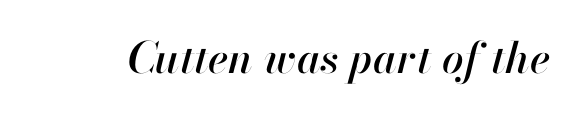
{"italic": "yes", "lean": "right", "slant_degrees": 13, "width": "normal", "stroke_contrast": "high", "x_height": "small", "monospaced": "no", "underline": "no", "letter_spacing": "normal", "letter_spacing_em": 0.0, "glyph_px": 43}
